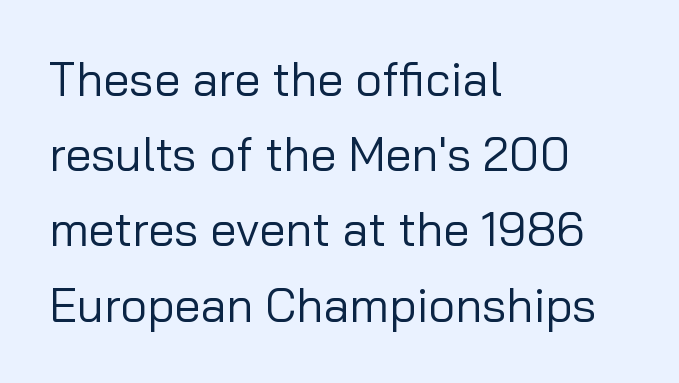
{"serif": "no", "italic": "no", "bold": "no", "weight": "regular", "width": "normal", "stroke_contrast": "low", "x_height": "medium", "monospaced": "no", "underline": "no", "align": "left", "line_spacing": "normal", "line_spacing_ratio": 1.6, "letter_spacing": "normal", "letter_spacing_em": 0.0, "glyph_px": 47}
